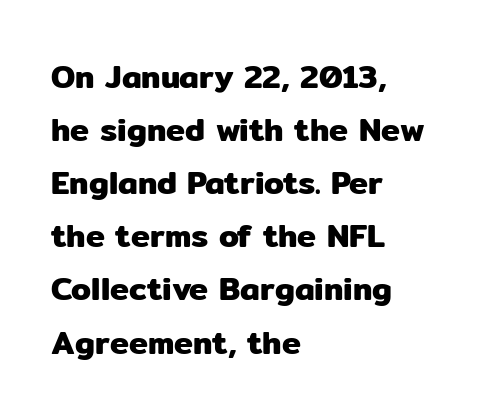
The image shows 32 px sans-serif type, upright; set left-aligned, normal line spacing (1.66x), normal letter spacing, not underlined; low stroke contrast and a medium x-height.
